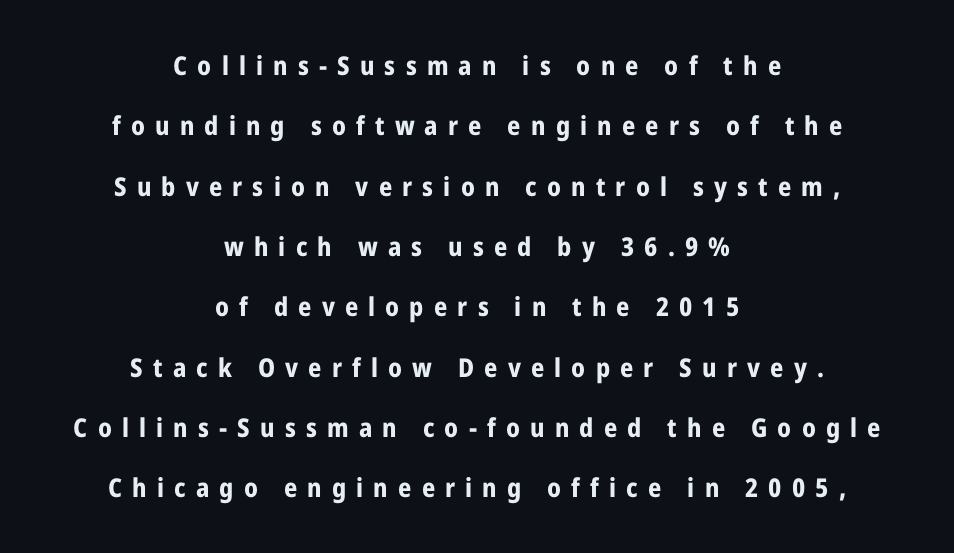
{"italic": "no", "bold": "yes", "underline": "no", "align": "center", "line_spacing": "loose", "line_spacing_ratio": 2.32, "letter_spacing": "wide", "letter_spacing_em": 0.39, "glyph_px": 26}
